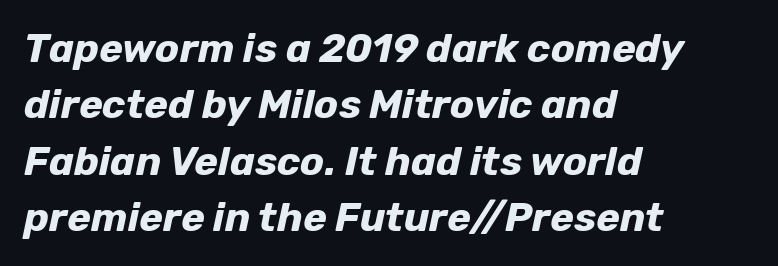
Q: Is the text bold? A: Yes.
Q: Is the text italic (slanted)? A: Yes, it leans right by about 12 degrees.
Q: Is the text underlined? A: No.
Q: How is the paragraph aligned? A: Left-aligned.
Q: Is the spacing between letters normal or unusually wide? A: Normal.
Q: Is the spacing between lines tight, normal or loose? A: Normal.
Q: Width (condensed, normal, or wide)? A: Normal.
Q: Stroke contrast? A: Low.
Q: x-height? A: Medium.
Q: Monospaced? A: No.
